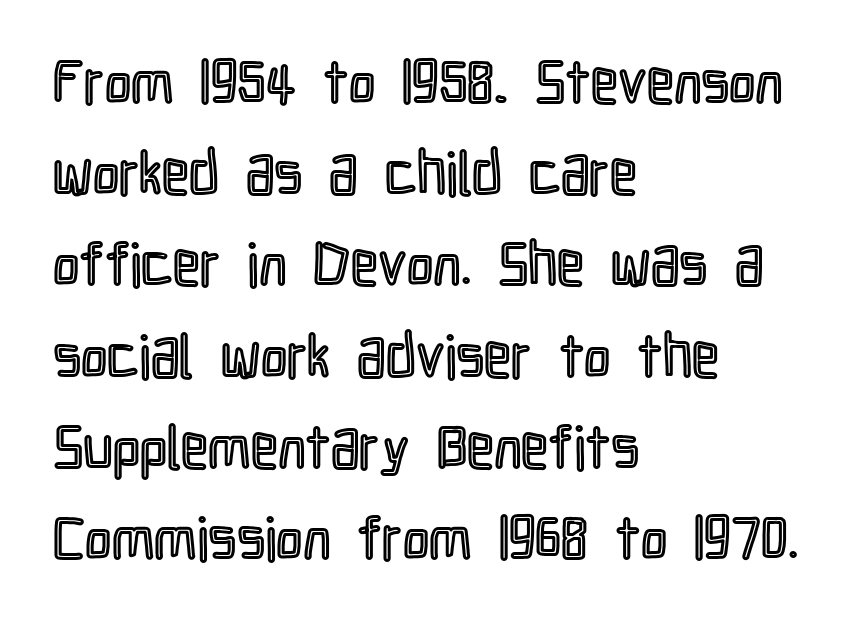
{"italic": "no", "width": "condensed", "x_height": "medium", "monospaced": "no", "underline": "no", "align": "left", "line_spacing": "normal", "line_spacing_ratio": 1.52, "letter_spacing": "normal", "letter_spacing_em": 0.0, "glyph_px": 60}
